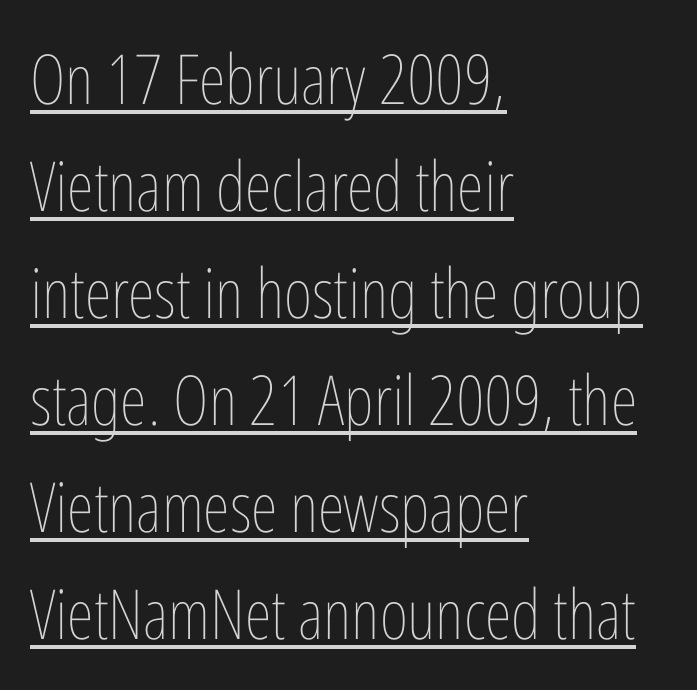
Q: Is the text bold? A: No.
Q: Is the text italic (slanted)? A: No, it is upright.
Q: Is the text underlined? A: Yes.
Q: How is the paragraph aligned? A: Left-aligned.
Q: Is the spacing between letters normal or unusually wide? A: Normal.
Q: Is the spacing between lines tight, normal or loose? A: Normal.
Q: Width (condensed, normal, or wide)? A: Condensed.
Q: Stroke contrast? A: Low.
Q: x-height? A: Medium.
Q: Monospaced? A: No.
